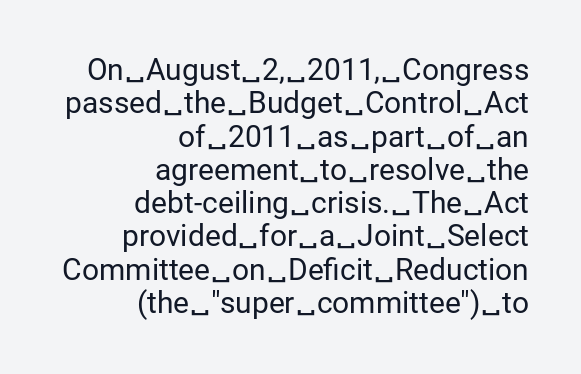
A typesetter would call this zero additional tracking. The font family rendered here belongs to the sans-serif group. These glyphs show unthickened strokes, regular width or finer. The line-height multiplier appears low, near solid setting.
